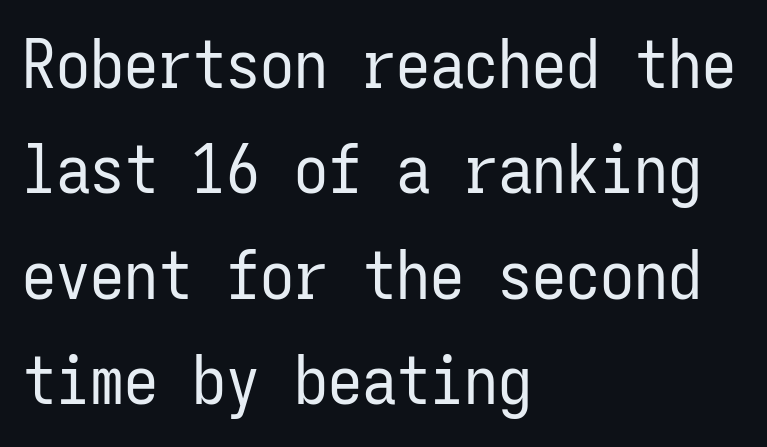
This is sans-serif lettering, the kind often seen on screens and signage. Stroke thickness stays within the range of a standard reading face or lighter. Each row of text sits above clean, open space. Reading down the column, the eye jumps a familiar distance to each next line. If you drew a ruler down the left edge, every line would touch it. The passage shown is typed in a monospace face where columns stay perfectly aligned.
